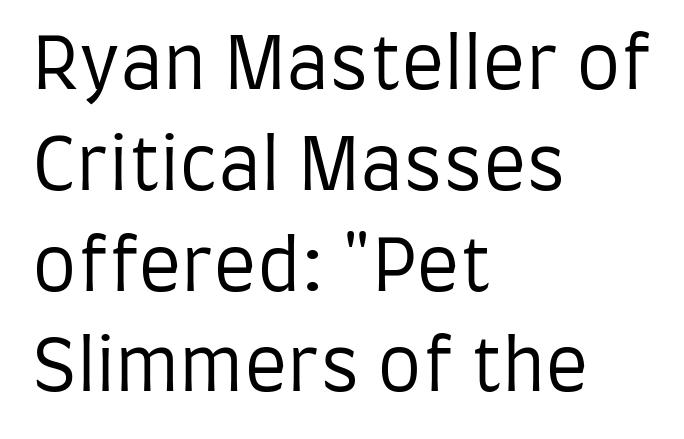
Q: Is the text bold? A: No.
Q: Is the text italic (slanted)? A: No, it is upright.
Q: Is the typeface a serif or a sans-serif typeface? A: Sans-serif.
Q: Is the text underlined? A: No.
Q: How is the paragraph aligned? A: Left-aligned.
Q: Is the spacing between letters normal or unusually wide? A: Normal.
Q: Is the spacing between lines tight, normal or loose? A: Normal.
Q: Width (condensed, normal, or wide)? A: Condensed.
Q: Stroke contrast? A: Low.
Q: x-height? A: Large.
Q: Monospaced? A: No.
